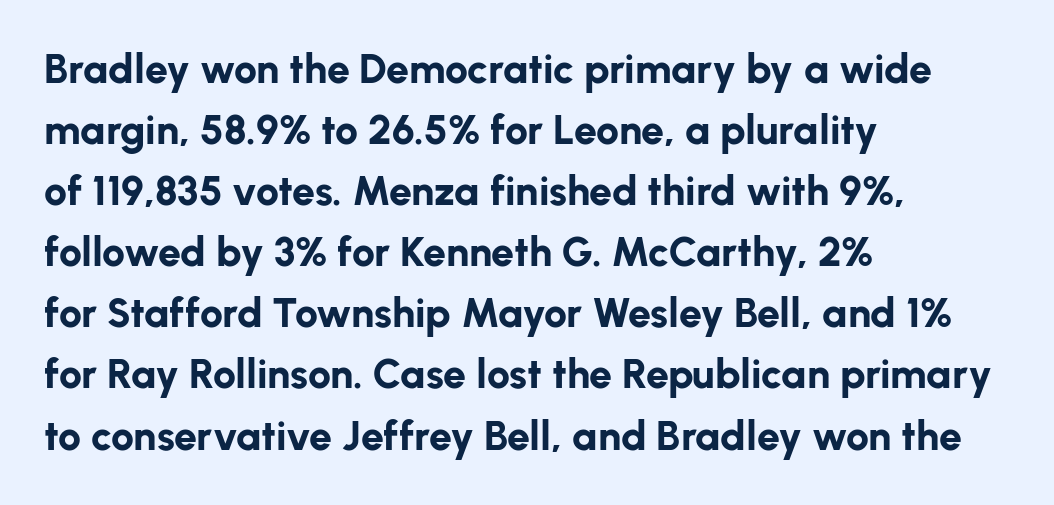
{"serif": "no", "italic": "no", "bold": "yes", "weight": "bold", "width": "normal", "stroke_contrast": "low", "x_height": "medium", "monospaced": "no", "underline": "no", "align": "left", "line_spacing": "normal", "line_spacing_ratio": 1.49, "letter_spacing": "normal", "letter_spacing_em": 0.0, "glyph_px": 41}
